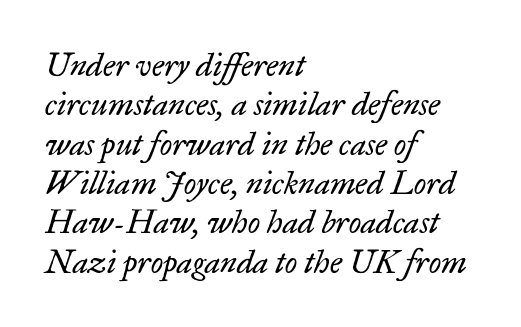
Each line starts at the same left margin while the right side varies. Here the glyphs are tracked normally, forming tight word shapes. When letters slant like this, we call the style italic. Here the designer chose a conventional face with non-uniform glyph widths.
